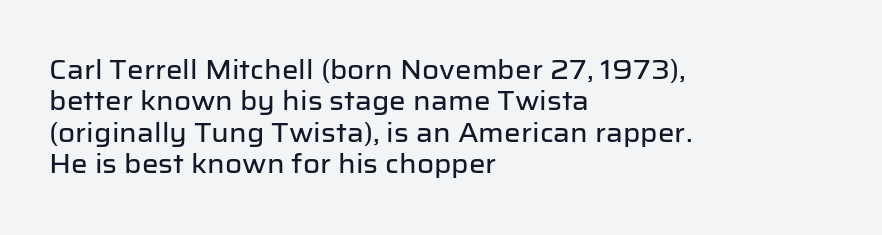
{"italic": "no", "underline": "no", "align": "left", "line_spacing_ratio": 1.21, "letter_spacing": "normal", "letter_spacing_em": 0.0, "glyph_px": 26}
